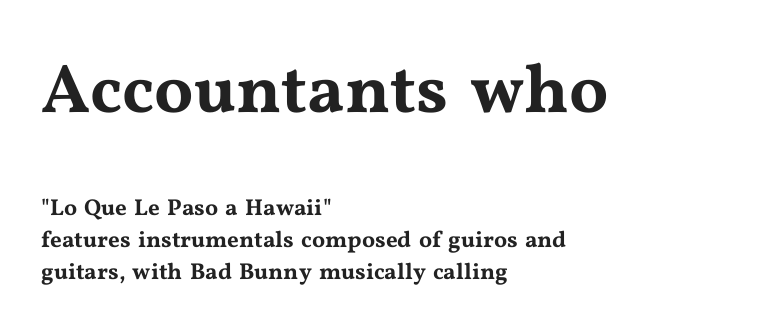
Q: Is the text italic (slanted)? A: No, it is upright.
Q: Is the typeface a serif or a sans-serif typeface? A: Serif.
Q: Is the text underlined? A: No.
Q: How is the paragraph aligned? A: Left-aligned.
Q: Is the spacing between letters normal or unusually wide? A: Normal.
Q: Is the spacing between lines tight, normal or loose? A: Normal.
Q: Which block of text is set in a larger size, the first (top) or the second (bottom)? A: The first (top) one.
Q: Width (condensed, normal, or wide)? A: Wide.
Q: Stroke contrast? A: Medium.
Q: x-height? A: Medium.
Q: Monospaced? A: No.
